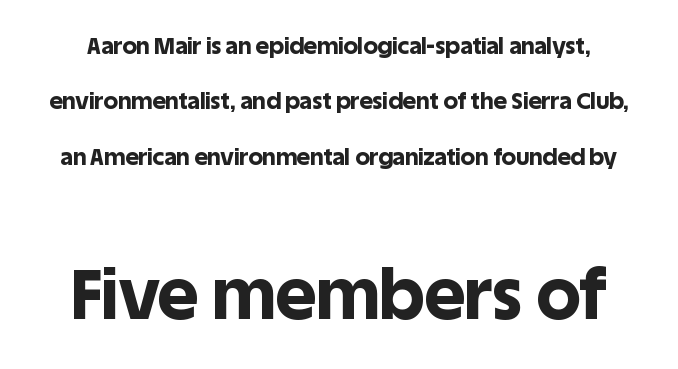
{"serif": "no", "italic": "no", "bold": "yes", "weight": "bold", "width": "normal", "x_height": "large", "monospaced": "no", "underline": "no", "line_spacing": "loose", "line_spacing_ratio": 2.41, "letter_spacing": "normal", "letter_spacing_em": 0.0, "larger_block": "second", "size_ratio": 3.04, "glyph_px": 70}
